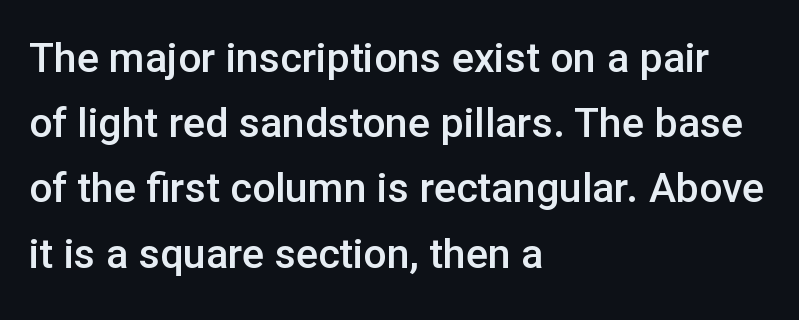
Q: Is the text bold? A: Semi-bold.
Q: Is the text italic (slanted)? A: No, it is upright.
Q: Is the typeface a serif or a sans-serif typeface? A: Sans-serif.
Q: Is the text underlined? A: No.
Q: How is the paragraph aligned? A: Left-aligned.
Q: Is the spacing between letters normal or unusually wide? A: Normal.
Q: Is the spacing between lines tight, normal or loose? A: Normal.
Q: Width (condensed, normal, or wide)? A: Normal.
Q: Stroke contrast? A: Low.
Q: x-height? A: Medium.
Q: Monospaced? A: No.
